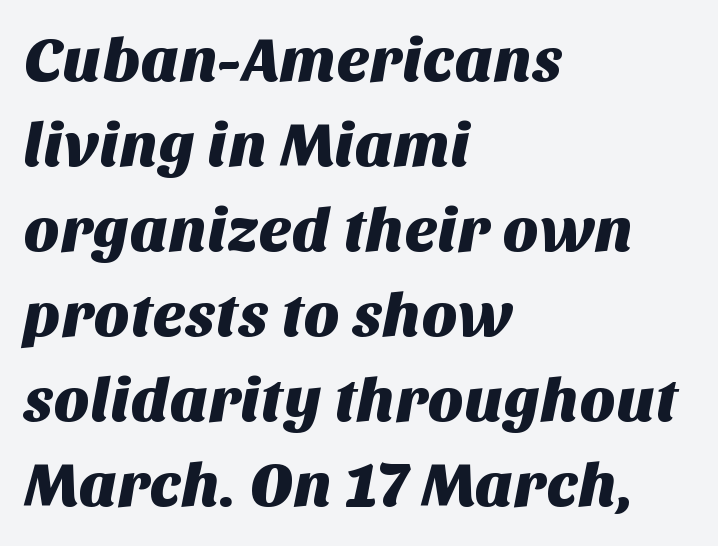
Think of a printed novel: that variable character pitch is what you see here. Rows of type keep a routine distance in the vertical direction. This sample uses a sans-serif face. Line beginnings align vertically; line endings do not.
